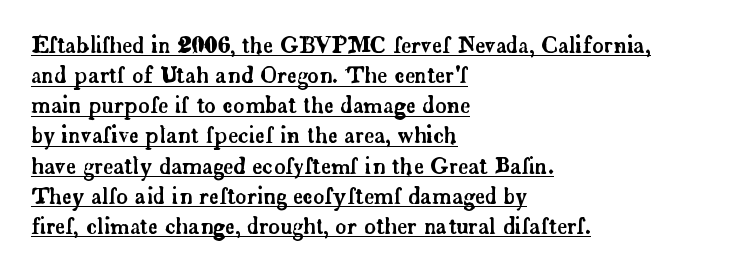
Q: Is the text italic (slanted)? A: No, it is upright.
Q: Is the text underlined? A: Yes.
Q: How is the paragraph aligned? A: Left-aligned.
Q: Is the spacing between letters normal or unusually wide? A: Normal.
Q: Is the spacing between lines tight, normal or loose? A: Normal.
